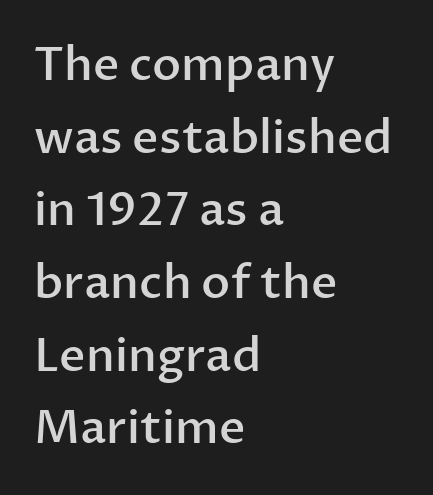
The image shows 46 px semibold sans-serif type, upright; set left-aligned, normal line spacing (1.58x), normal letter spacing, not underlined; low stroke contrast and a medium x-height.
